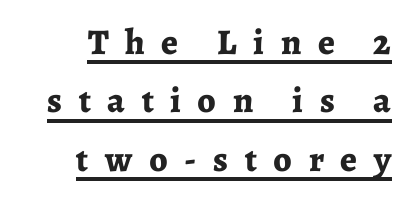
Q: Is the text bold? A: Yes.
Q: Is the text italic (slanted)? A: No, it is upright.
Q: Is the typeface a serif or a sans-serif typeface? A: Serif.
Q: Is the text underlined? A: Yes.
Q: How is the paragraph aligned? A: Right-aligned.
Q: Is the spacing between letters normal or unusually wide? A: Unusually wide.
Q: Is the spacing between lines tight, normal or loose? A: Normal.
Q: Width (condensed, normal, or wide)? A: Normal.
Q: Stroke contrast? A: Low.
Q: x-height? A: Medium.
Q: Monospaced? A: No.
